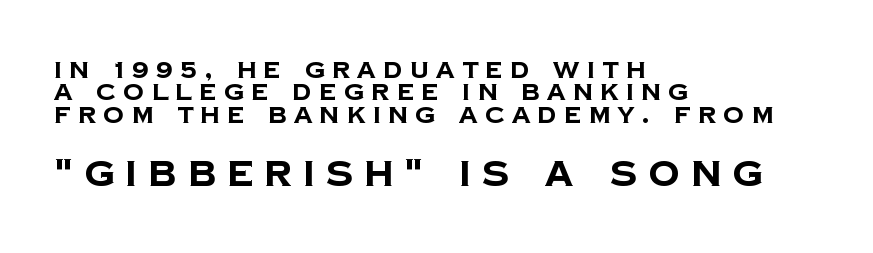
Q: Is the text bold? A: Yes.
Q: Is the typeface a serif or a sans-serif typeface? A: Sans-serif.
Q: Is the text underlined? A: No.
Q: How is the paragraph aligned? A: Left-aligned.
Q: Is the spacing between letters normal or unusually wide? A: Unusually wide.
Q: Is the spacing between lines tight, normal or loose? A: Tight.
Q: Which block of text is set in a larger size, the first (top) or the second (bottom)? A: The second (bottom) one.
Q: Width (condensed, normal, or wide)? A: Normal.
Q: Stroke contrast? A: Low.
Q: x-height? A: Large.
Q: Monospaced? A: No.
